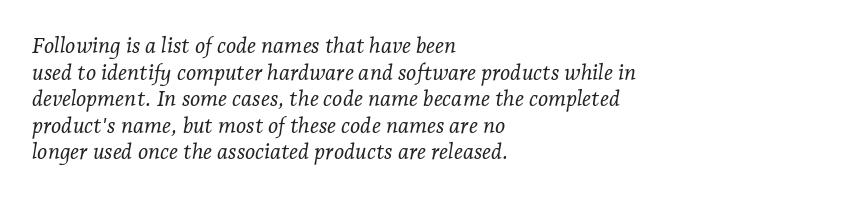
Q: Is the text bold? A: No.
Q: Is the text italic (slanted)? A: Yes, it leans right by about 7 degrees.
Q: Is the text underlined? A: No.
Q: How is the paragraph aligned? A: Left-aligned.
Q: Is the spacing between letters normal or unusually wide? A: Normal.
